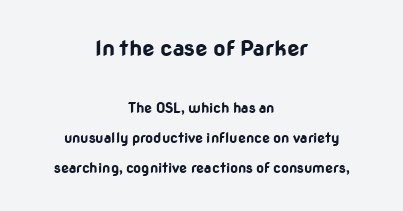
The image shows 22 px bold type, upright; set centered, loose line spacing (2.14x), normal letter spacing, not underlined; the first (top) block is 1.57x larger.
